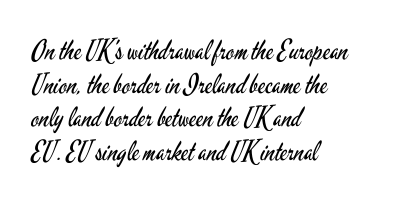
Q: Is the text bold? A: No.
Q: Is the text italic (slanted)? A: Yes.
Q: Is the text underlined? A: No.
Q: How is the paragraph aligned? A: Left-aligned.
Q: Is the spacing between letters normal or unusually wide? A: Normal.
Q: Is the spacing between lines tight, normal or loose? A: Normal.
